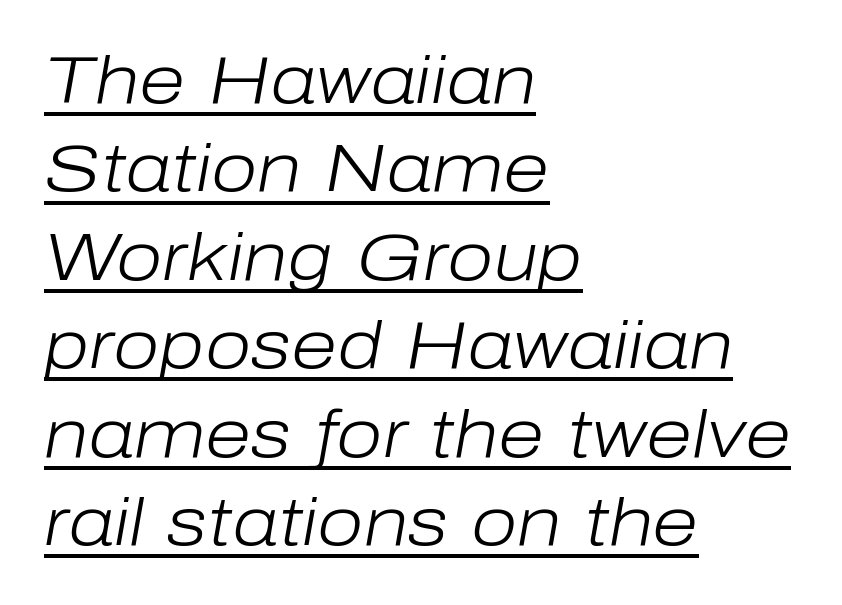
The image shows 67 px light type, italic (leaning right); set left-aligned, normal line spacing (1.32x), normal letter spacing, underlined; low stroke contrast and a medium x-height.
